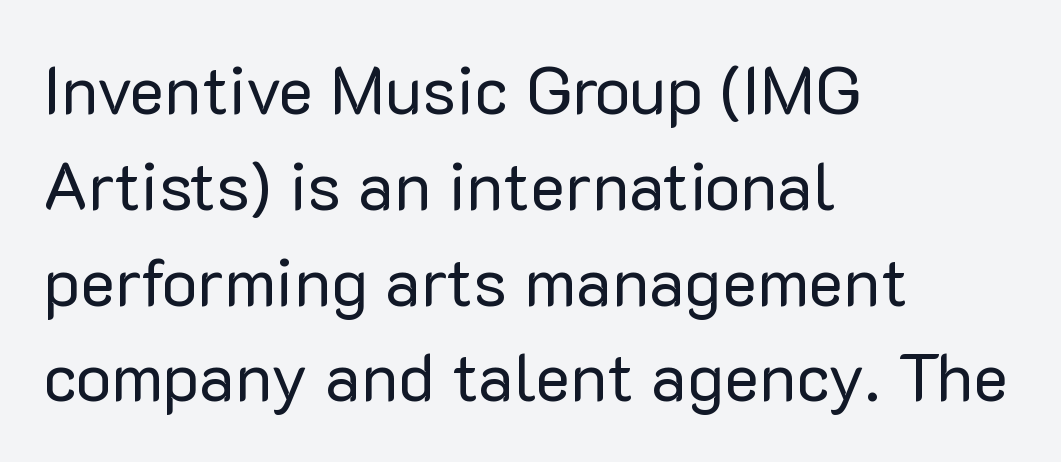
Q: Is the text bold? A: No.
Q: Is the text italic (slanted)? A: No, it is upright.
Q: Is the typeface a serif or a sans-serif typeface? A: Sans-serif.
Q: Is the text underlined? A: No.
Q: How is the paragraph aligned? A: Left-aligned.
Q: Is the spacing between letters normal or unusually wide? A: Normal.
Q: Is the spacing between lines tight, normal or loose? A: Normal.
Q: Width (condensed, normal, or wide)? A: Normal.
Q: Stroke contrast? A: Low.
Q: x-height? A: Medium.
Q: Monospaced? A: No.
